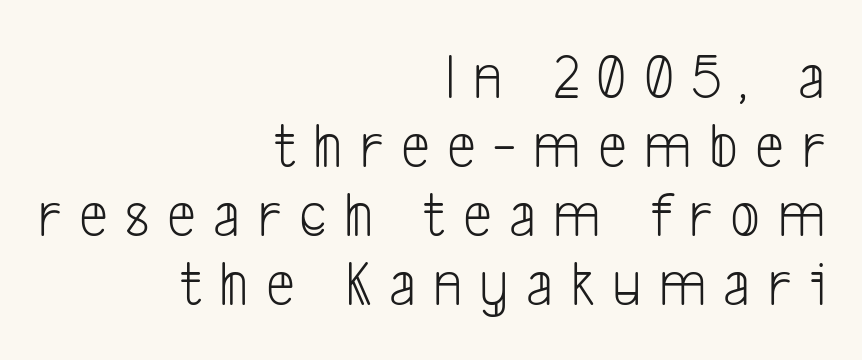
Proportional: the letters do not fall into vertical columns. Descenders are the only things crossing below the line. You could barely slide anything between these rows. Note: no serifs on the glyphs. Typeset ragged left — the right edge is the straight one.
